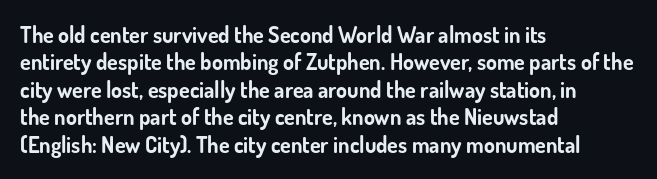
{"italic": "no", "bold": "yes", "underline": "no", "align": "left", "line_spacing": "normal", "line_spacing_ratio": 1.25, "letter_spacing": "normal", "letter_spacing_em": 0.0, "glyph_px": 22}
